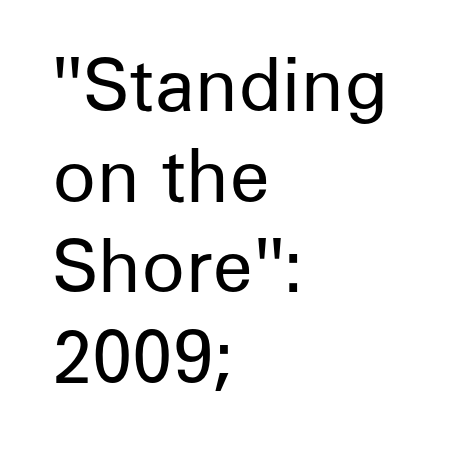
Q: Is the text bold? A: No.
Q: Is the text italic (slanted)? A: No, it is upright.
Q: Is the typeface a serif or a sans-serif typeface? A: Sans-serif.
Q: Is the text underlined? A: No.
Q: How is the paragraph aligned? A: Left-aligned.
Q: Is the spacing between letters normal or unusually wide? A: Normal.
Q: Is the spacing between lines tight, normal or loose? A: Normal.
Q: Width (condensed, normal, or wide)? A: Normal.
Q: Stroke contrast? A: Low.
Q: x-height? A: Medium.
Q: Monospaced? A: No.
